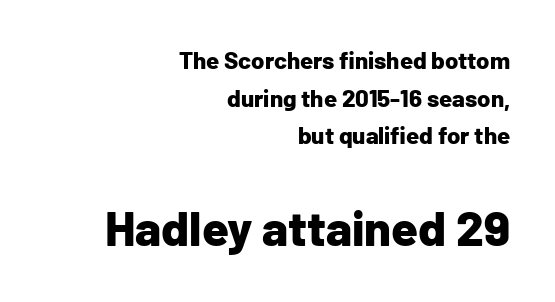
The image shows 49 px bold sans-serif type, upright; set right-aligned, normal line spacing (1.57x), normal letter spacing, not underlined; the second (bottom) block is 2.04x larger; low stroke contrast and a medium x-height.
